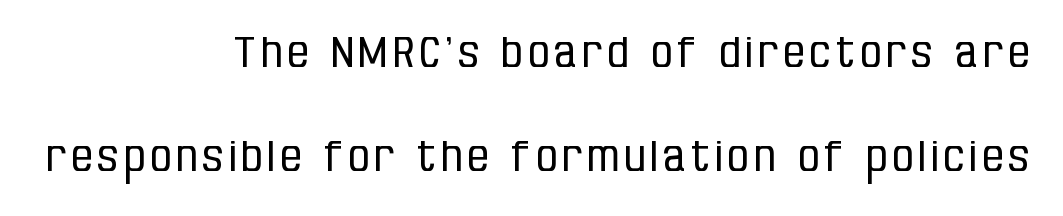
The designer dialed line spacing up above the default. The strokes are not fattened; the text isn't bold. Serif or sans? Sans — the stroke terminals are bare. The foot of each line stays bare and open. Notice how the stems are strictly vertical — no italics here. Note the varied advance widths — an 'i' is clearly narrower than an 'm'.
